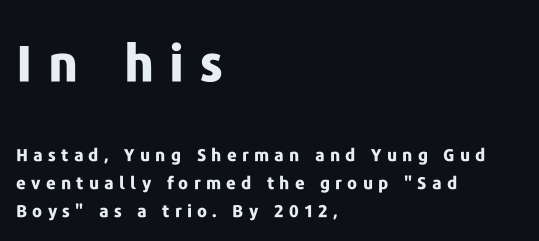
Q: Is the text bold? A: Yes.
Q: Is the text italic (slanted)? A: No, it is upright.
Q: Is the typeface a serif or a sans-serif typeface? A: Sans-serif.
Q: Is the text underlined? A: No.
Q: How is the paragraph aligned? A: Left-aligned.
Q: Is the spacing between letters normal or unusually wide? A: Unusually wide.
Q: Is the spacing between lines tight, normal or loose? A: Normal.
Q: Which block of text is set in a larger size, the first (top) or the second (bottom)? A: The first (top) one.
Q: Width (condensed, normal, or wide)? A: Normal.
Q: Stroke contrast? A: Low.
Q: x-height? A: Medium.
Q: Monospaced? A: No.
